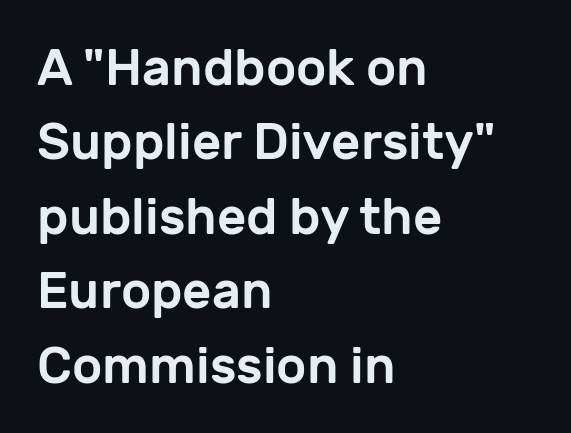
{"serif": "no", "italic": "no", "width": "normal", "stroke_contrast": "low", "x_height": "medium", "monospaced": "no", "underline": "no", "align": "left", "line_spacing": "normal", "line_spacing_ratio": 1.46, "letter_spacing": "normal", "letter_spacing_em": 0.0, "glyph_px": 51}
